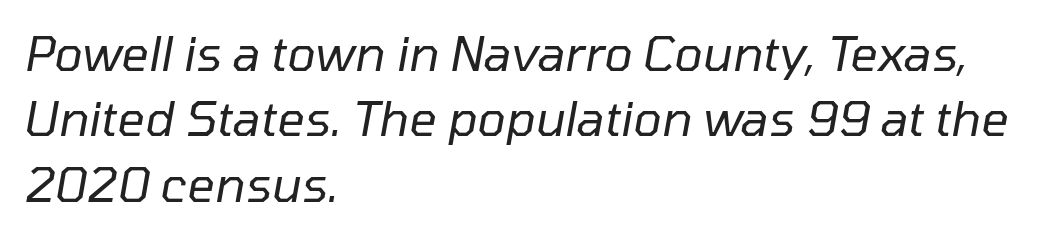
{"italic": "yes", "lean": "right", "slant_degrees": 10, "bold": "no", "weight": "regular", "width": "normal", "stroke_contrast": "low", "x_height": "medium", "monospaced": "no", "underline": "no", "align": "left", "line_spacing": "normal", "line_spacing_ratio": 1.36, "letter_spacing": "normal", "letter_spacing_em": 0.0, "glyph_px": 48}
